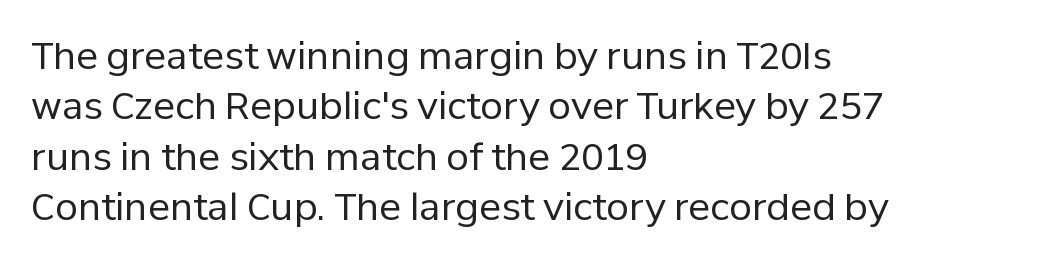
{"serif": "no", "italic": "no", "bold": "no", "weight": "regular", "width": "normal", "stroke_contrast": "low", "x_height": "medium", "monospaced": "no", "underline": "no", "align": "left", "line_spacing": "normal", "line_spacing_ratio": 1.36, "letter_spacing": "normal", "letter_spacing_em": 0.0, "glyph_px": 37}
